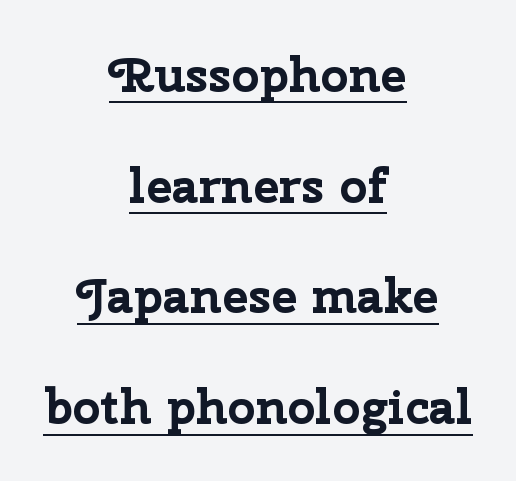
{"serif": "no", "italic": "no", "bold": "yes", "weight": "bold", "width": "normal", "stroke_contrast": "low", "x_height": "medium", "monospaced": "no", "underline": "yes", "align": "center", "line_spacing": "loose", "line_spacing_ratio": 2.26, "letter_spacing": "normal", "letter_spacing_em": 0.0, "glyph_px": 49}
